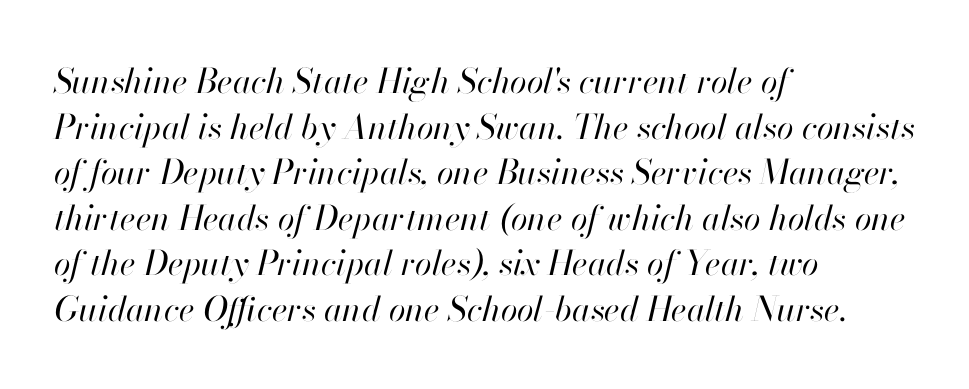
The image shows 34 px regular-weight type, italic (leaning right); set left-aligned, normal line spacing (1.34x), normal letter spacing, not underlined; high stroke contrast and a small x-height.
